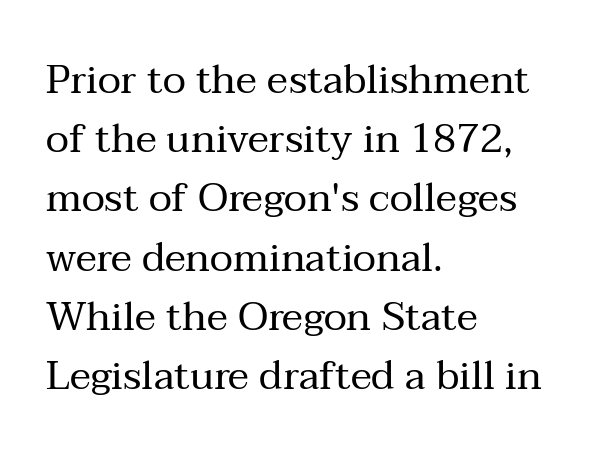
Q: Is the text bold? A: No.
Q: Is the text italic (slanted)? A: No, it is upright.
Q: Is the typeface a serif or a sans-serif typeface? A: Serif.
Q: Is the text underlined? A: No.
Q: How is the paragraph aligned? A: Left-aligned.
Q: Is the spacing between letters normal or unusually wide? A: Normal.
Q: Is the spacing between lines tight, normal or loose? A: Normal.
Q: Width (condensed, normal, or wide)? A: Normal.
Q: Stroke contrast? A: Medium.
Q: x-height? A: Medium.
Q: Monospaced? A: No.
